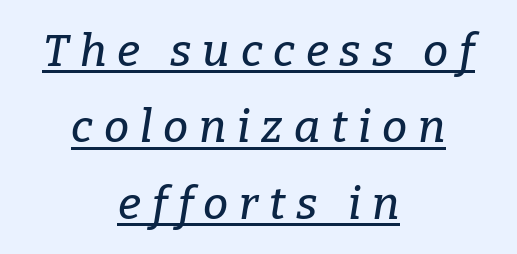
Think of a printed novel: that variable character pitch is what you see here. This rendering uses center alignment, leaving both contours irregular but symmetric. The tracking reads as deliberately expanded to a designer's eye. What decoration does the sample have? An underline.
